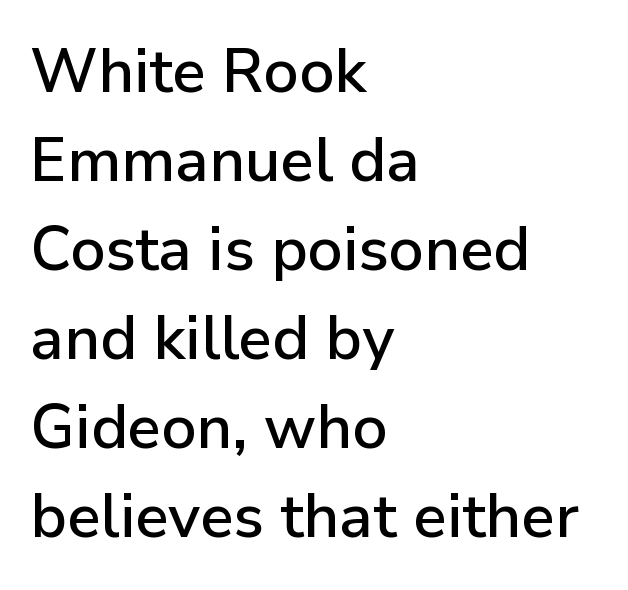
A roman cut, with each character standing at attention. There is no visible air inserted between adjacent glyphs. Is this a sans? Yes — the strokes have no serifs. The block of text has a typical density, with ordinary space between rows.
